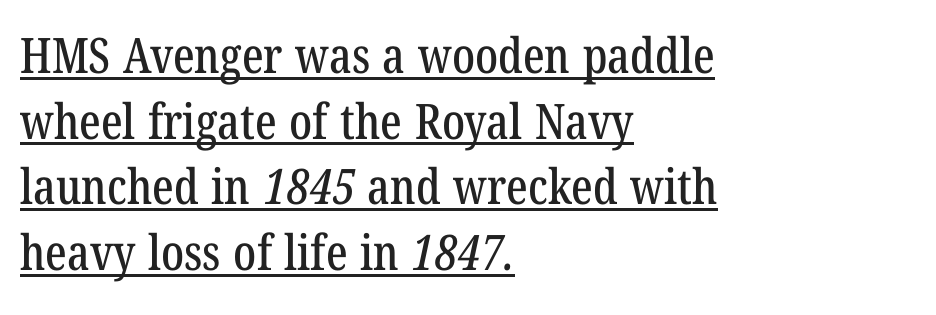
A continuous stroke trails under the words, as in a hyperlink. The rendering uses natural spacing where letterforms have individual widths. The horizontal fit of the characters is conventional and even. Classification — serif. The passage is arranged the way most books set body copy — flush left.
